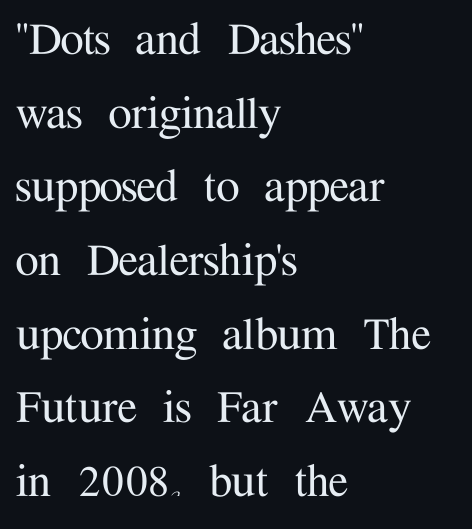
{"serif": "yes", "italic": "no", "width": "normal", "stroke_contrast": "medium", "x_height": "medium", "monospaced": "no", "underline": "no", "align": "left", "line_spacing": "normal", "line_spacing_ratio": 1.39, "letter_spacing": "normal", "letter_spacing_em": 0.0, "glyph_px": 53}
